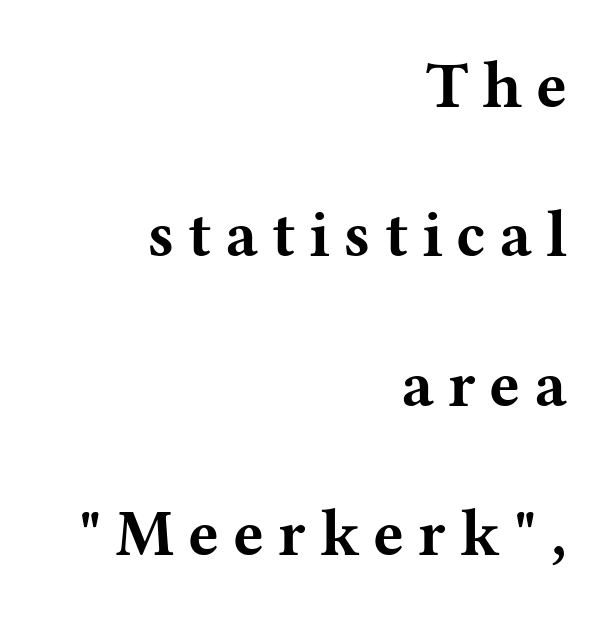
{"serif": "yes", "italic": "no", "bold": "yes", "weight": "bold", "width": "wide", "stroke_contrast": "medium", "x_height": "medium", "monospaced": "no", "underline": "no", "align": "right", "line_spacing": "loose", "line_spacing_ratio": 2.3, "letter_spacing": "wide", "letter_spacing_em": 0.21, "glyph_px": 65}
